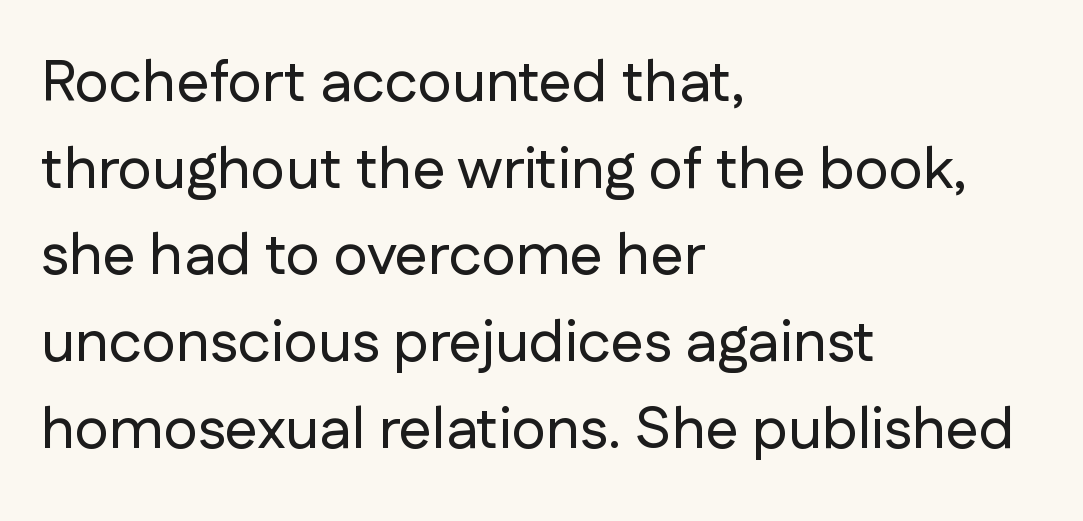
{"serif": "no", "italic": "no", "width": "normal", "stroke_contrast": "low", "x_height": "medium", "monospaced": "no", "underline": "no", "align": "left", "line_spacing": "normal", "line_spacing_ratio": 1.47, "letter_spacing": "normal", "letter_spacing_em": 0.0, "glyph_px": 59}
